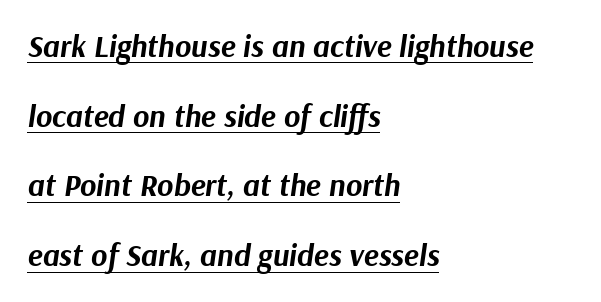
The image shows 31 px bold type, italic (leaning right); set left-aligned, loose line spacing (2.25x), normal letter spacing, underlined; medium stroke contrast and a medium x-height.
